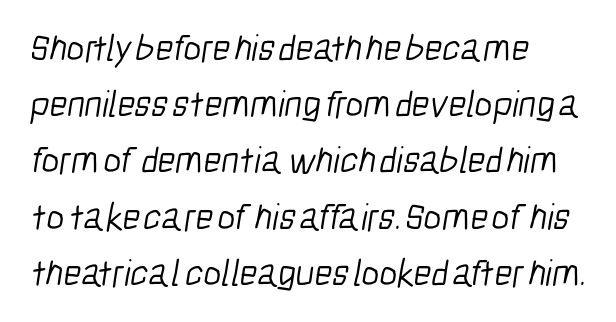
Does the leading feel generous? No, just average. The strokes are not fattened; the text isn't bold. The zone under the glyphs is completely vacant. Each line starts at the same left margin while the right side varies.
